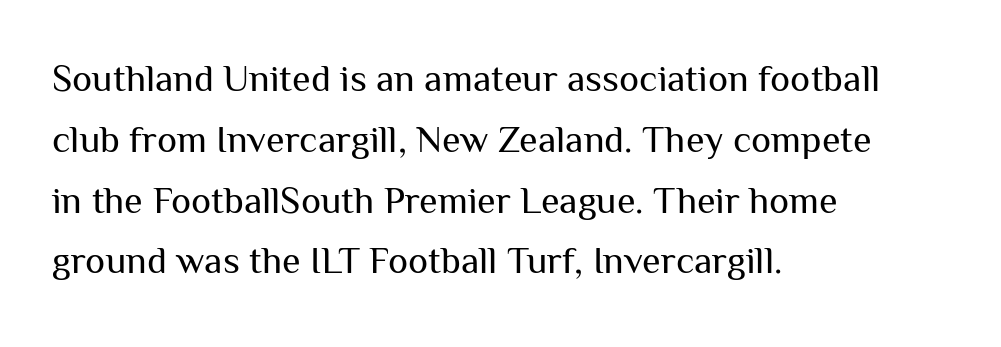
{"serif": "no", "italic": "no", "bold": "no", "weight": "regular", "width": "normal", "stroke_contrast": "medium", "x_height": "medium", "monospaced": "no", "underline": "no", "align": "left", "line_spacing": "normal", "line_spacing_ratio": 1.6, "letter_spacing": "normal", "letter_spacing_em": 0.0, "glyph_px": 38}
